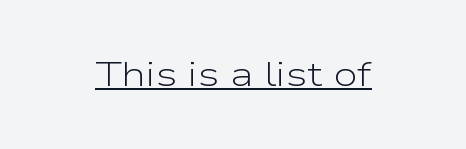
Q: Is the text bold? A: No.
Q: Is the text italic (slanted)? A: No, it is upright.
Q: Is the typeface a serif or a sans-serif typeface? A: Sans-serif.
Q: Is the text underlined? A: Yes.
Q: Is the spacing between letters normal or unusually wide? A: Normal.
Q: Width (condensed, normal, or wide)? A: Wide.
Q: Stroke contrast? A: Low.
Q: x-height? A: Medium.
Q: Monospaced? A: No.
